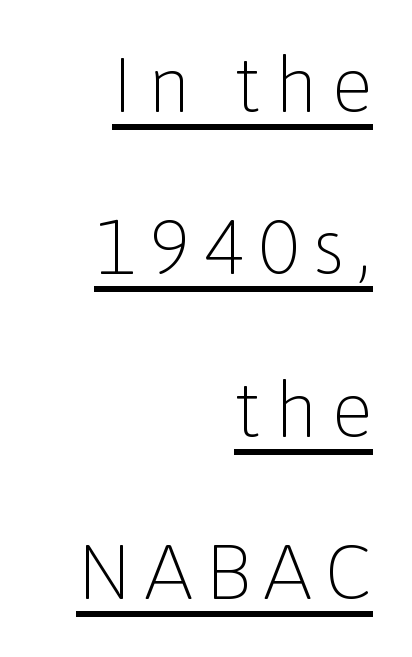
Q: Is the text bold? A: No.
Q: Is the text italic (slanted)? A: No, it is upright.
Q: Is the typeface a serif or a sans-serif typeface? A: Sans-serif.
Q: Is the text underlined? A: Yes.
Q: How is the paragraph aligned? A: Right-aligned.
Q: Is the spacing between lines tight, normal or loose? A: Loose.
Q: Width (condensed, normal, or wide)? A: Normal.
Q: Stroke contrast? A: Low.
Q: x-height? A: Medium.
Q: Monospaced? A: No.
